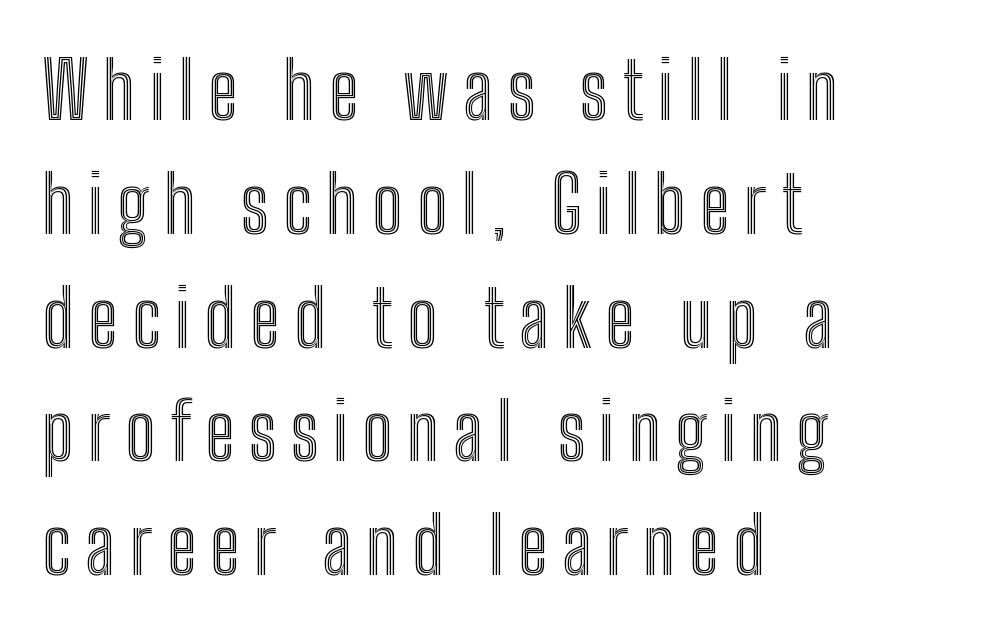
Q: Is the text italic (slanted)? A: No, it is upright.
Q: Is the text underlined? A: No.
Q: How is the paragraph aligned? A: Left-aligned.
Q: Is the spacing between lines tight, normal or loose? A: Normal.
Q: Width (condensed, normal, or wide)? A: Condensed.
Q: x-height? A: Medium.
Q: Monospaced? A: No.
